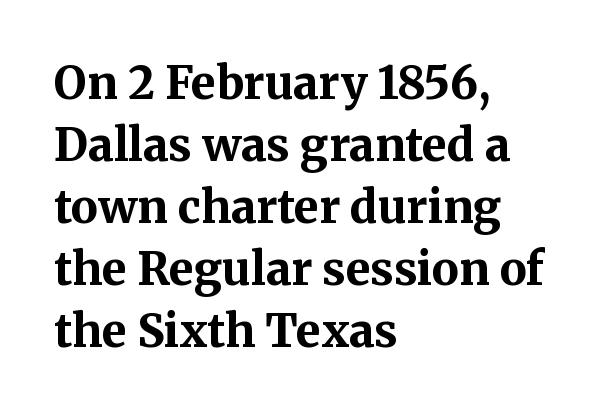
The image shows 45 px bold serif type, upright; set left-aligned, normal line spacing (1.38x), normal letter spacing, not underlined; medium stroke contrast and a medium x-height.
